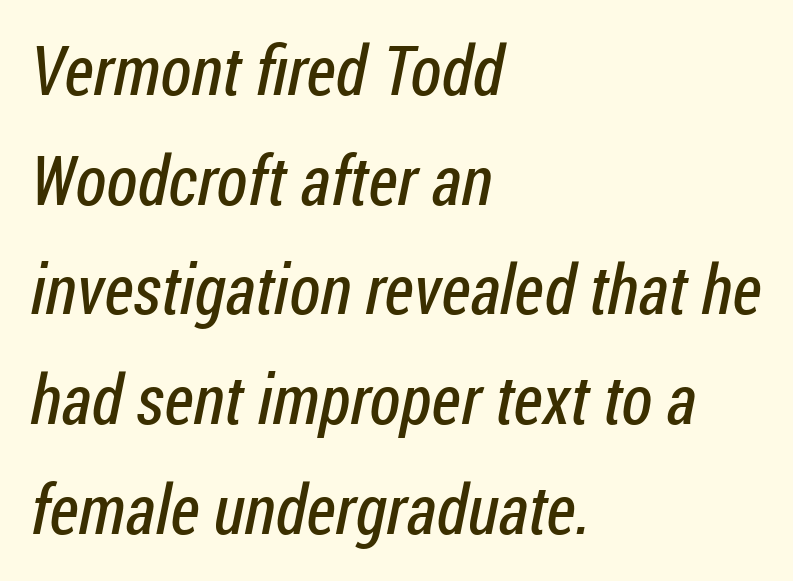
Stroke mass is kept to a normal reading level or below. Rows of type keep a routine distance in the vertical direction. The letters carry no serifs — their stems end cleanly without finishing strokes. Glance below the letters and you will spot only blank space.
